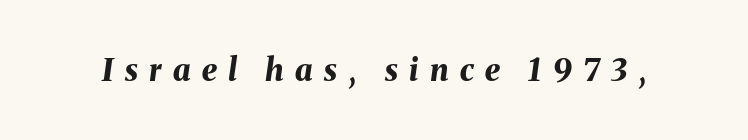
Q: Is the text bold? A: Yes.
Q: Is the text italic (slanted)? A: Yes, it leans right by about 8 degrees.
Q: Is the text underlined? A: No.
Q: Is the spacing between letters normal or unusually wide? A: Unusually wide.
Q: Width (condensed, normal, or wide)? A: Normal.
Q: Stroke contrast? A: Medium.
Q: x-height? A: Medium.
Q: Monospaced? A: No.
